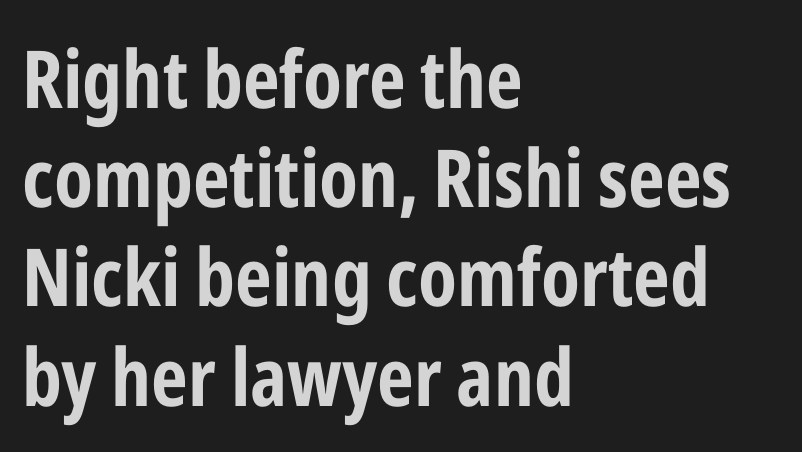
{"serif": "no", "italic": "no", "width": "condensed", "stroke_contrast": "low", "x_height": "medium", "monospaced": "no", "underline": "no", "align": "left", "line_spacing_ratio": 1.24, "letter_spacing": "normal", "letter_spacing_em": 0.0, "glyph_px": 80}
